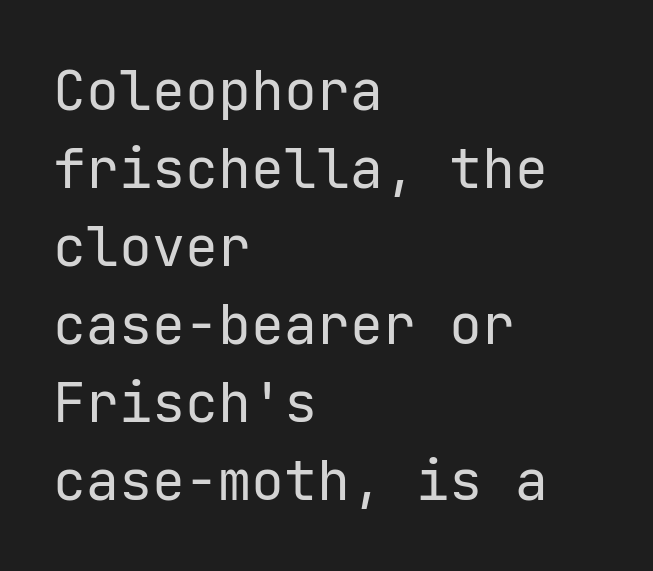
{"serif": "no", "italic": "no", "bold": "no", "weight": "regular", "width": "normal", "stroke_contrast": "low", "x_height": "medium", "underline": "no", "align": "left", "line_spacing": "normal", "line_spacing_ratio": 1.42, "letter_spacing": "normal", "letter_spacing_em": 0.0, "glyph_px": 55}
